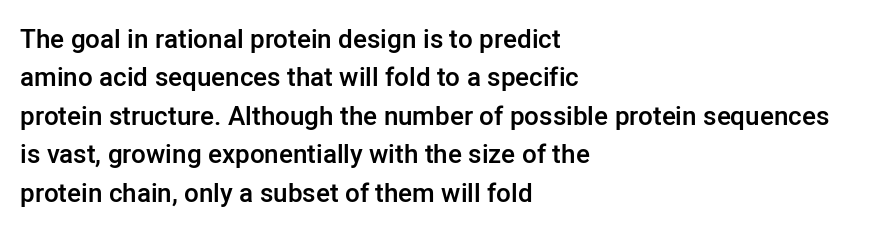
The image shows 26 px text type, upright; set left-aligned, normal line spacing (1.48x), normal letter spacing, not underlined.
